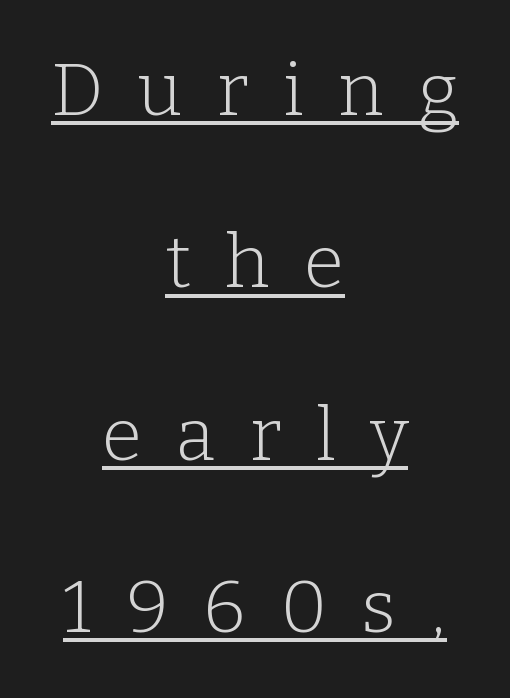
{"serif": "yes", "italic": "no", "bold": "no", "weight": "light", "width": "normal", "stroke_contrast": "low", "x_height": "medium", "monospaced": "no", "underline": "yes", "align": "center", "line_spacing": "loose", "line_spacing_ratio": 2.36, "letter_spacing": "wide", "letter_spacing_em": 0.47, "glyph_px": 73}
